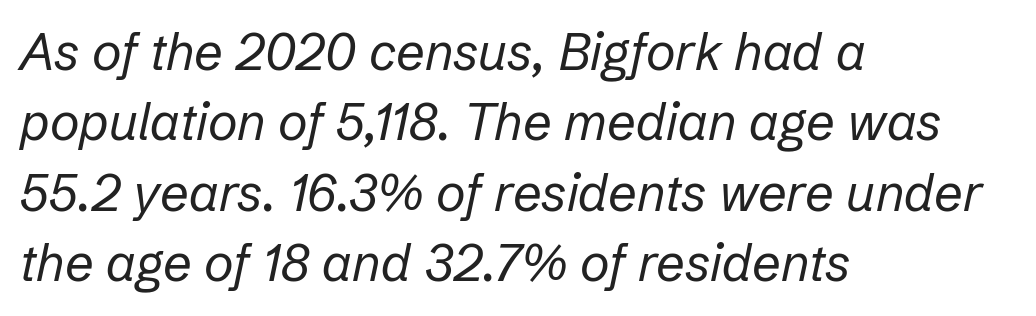
{"italic": "yes", "lean": "right", "slant_degrees": 12, "bold": "no", "weight": "regular", "width": "normal", "stroke_contrast": "low", "x_height": "medium", "monospaced": "no", "underline": "no", "align": "left", "line_spacing": "normal", "line_spacing_ratio": 1.38, "letter_spacing": "normal", "letter_spacing_em": 0.0, "glyph_px": 51}
